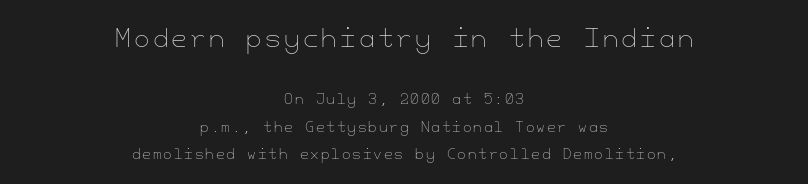
Reading top to bottom, the characters get smaller at the block break. The leading is generous, giving the passage an open texture. A light-to-regular cut is what we see here. Compared with a flush-left layout, this one balances lines on the center instead. The zone under the glyphs is completely vacant. Quick note: not italic, upright.
